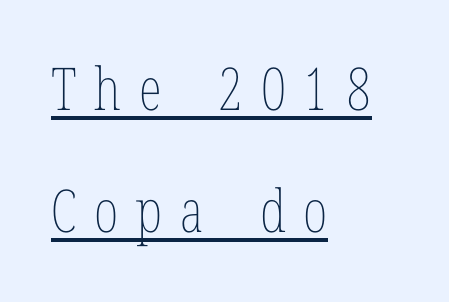
Q: Is the text bold? A: No.
Q: Is the text italic (slanted)? A: No, it is upright.
Q: Is the text underlined? A: Yes.
Q: How is the paragraph aligned? A: Left-aligned.
Q: Is the spacing between letters normal or unusually wide? A: Unusually wide.
Q: Is the spacing between lines tight, normal or loose? A: Loose.
Q: Width (condensed, normal, or wide)? A: Condensed.
Q: Stroke contrast? A: Low.
Q: x-height? A: Medium.
Q: Monospaced? A: No.
